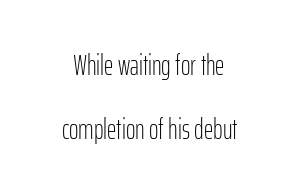
Where is the straight margin? There isn't one; the lines are centered. A great deal of white space separates one row of letters from the next. Looks like regular typesetting: each glyph gets only the width it needs. Glance below the letters and you will spot only blank space.
